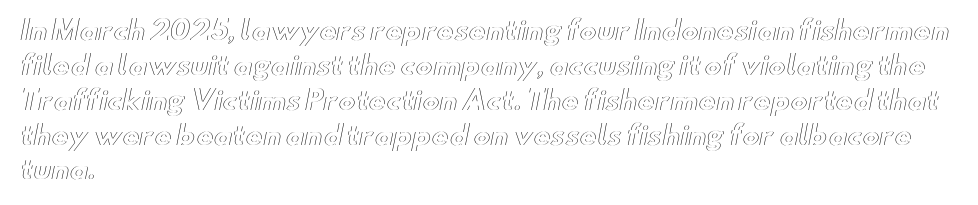
Q: Is the text italic (slanted)? A: Yes.
Q: Is the text underlined? A: No.
Q: How is the paragraph aligned? A: Left-aligned.
Q: Is the spacing between letters normal or unusually wide? A: Normal.
Q: Is the spacing between lines tight, normal or loose? A: Normal.
